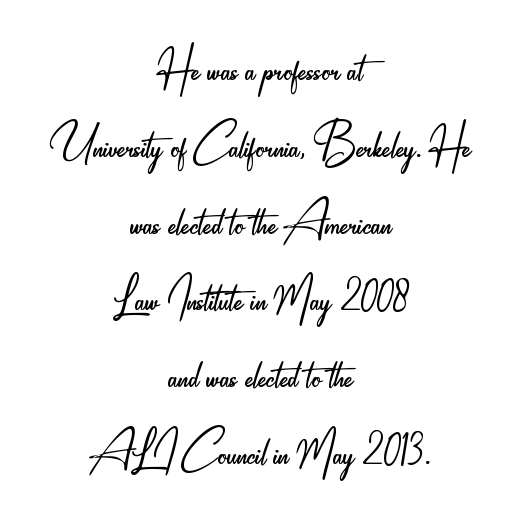
{"serif": "no", "bold": "no", "weight": "light", "width": "condensed", "stroke_contrast": "low", "x_height": "small", "monospaced": "no", "underline": "no", "align": "center", "line_spacing": "normal", "line_spacing_ratio": 1.28, "letter_spacing": "normal", "letter_spacing_em": 0.0, "glyph_px": 60}
